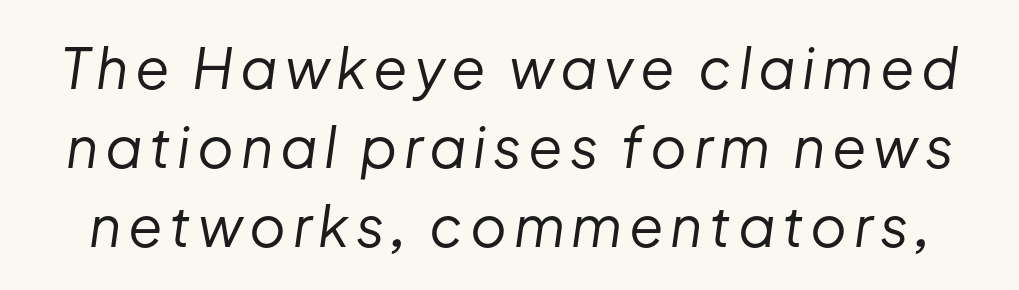
Q: Is the text bold? A: No.
Q: Is the text italic (slanted)? A: Yes, it leans right by about 8 degrees.
Q: Is the text underlined? A: No.
Q: Is the spacing between lines tight, normal or loose? A: Normal.
Q: Width (condensed, normal, or wide)? A: Normal.
Q: Stroke contrast? A: Low.
Q: x-height? A: Medium.
Q: Monospaced? A: No.
